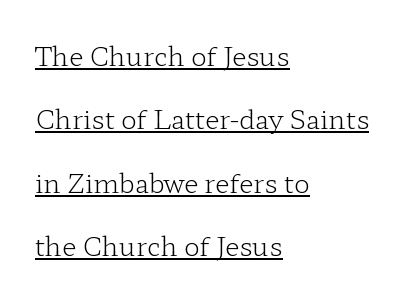
{"italic": "no", "bold": "no", "underline": "yes", "align": "left", "line_spacing": "loose", "line_spacing_ratio": 2.44, "letter_spacing": "normal", "letter_spacing_em": 0.0, "glyph_px": 26}
